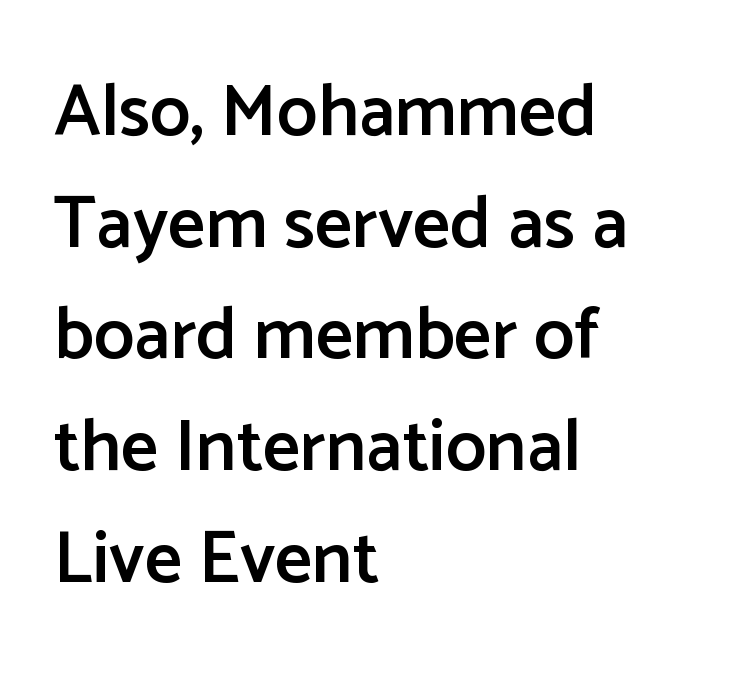
Q: Is the text bold? A: Semi-bold.
Q: Is the text italic (slanted)? A: No, it is upright.
Q: Is the typeface a serif or a sans-serif typeface? A: Sans-serif.
Q: Is the text underlined? A: No.
Q: How is the paragraph aligned? A: Left-aligned.
Q: Is the spacing between letters normal or unusually wide? A: Normal.
Q: Is the spacing between lines tight, normal or loose? A: Normal.
Q: Width (condensed, normal, or wide)? A: Normal.
Q: Stroke contrast? A: Low.
Q: x-height? A: Medium.
Q: Monospaced? A: No.
